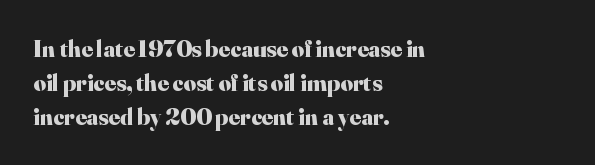
Q: Is the text bold? A: Yes.
Q: Is the text italic (slanted)? A: No, it is upright.
Q: Is the text underlined? A: No.
Q: How is the paragraph aligned? A: Left-aligned.
Q: Is the spacing between letters normal or unusually wide? A: Normal.
Q: Is the spacing between lines tight, normal or loose? A: Normal.
